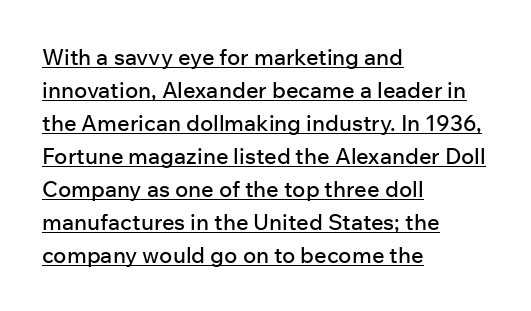
{"italic": "no", "underline": "yes", "align": "left", "line_spacing": "normal", "line_spacing_ratio": 1.5, "letter_spacing": "normal", "letter_spacing_em": 0.0, "glyph_px": 22}
